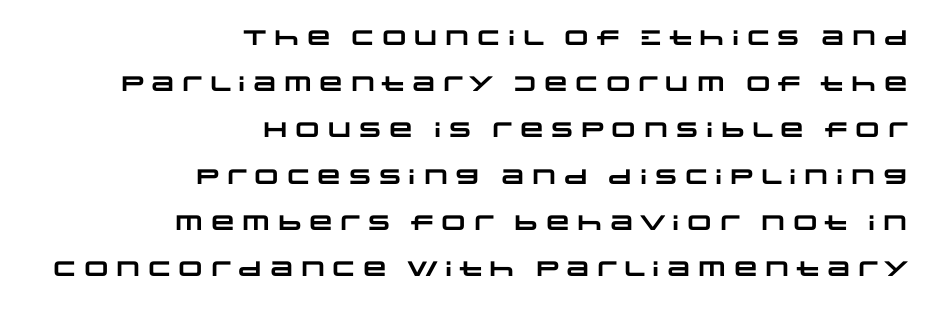
Q: Is the text bold? A: Yes.
Q: Is the text underlined? A: No.
Q: How is the paragraph aligned? A: Right-aligned.
Q: Is the spacing between letters normal or unusually wide? A: Normal.
Q: Is the spacing between lines tight, normal or loose? A: Loose.
